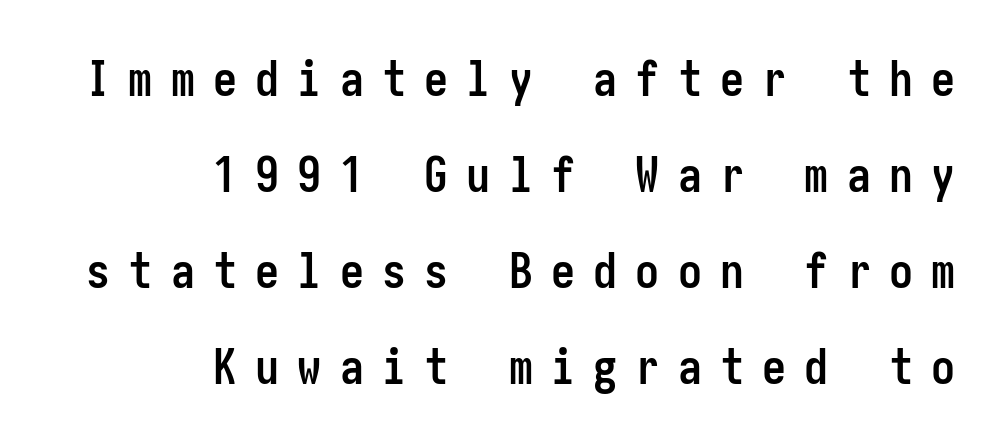
Its strokes are broad and dark, the hallmark of bold type. Is the block centered? No — it sits flush against the right margin. The face used here is rendered with a markedly widened letterfit. A typesetter would mark this as roman, not italic. Each letter's strokes conclude bluntly, with no projecting serifs. Does the leading feel generous? Absolutely, it's lavish.
